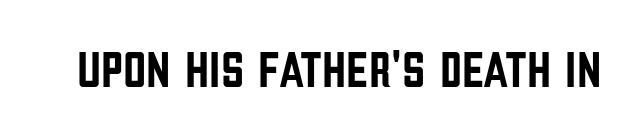
{"serif": "no", "italic": "no", "width": "condensed", "stroke_contrast": "low", "x_height": "large", "monospaced": "no", "underline": "no", "letter_spacing": "normal", "letter_spacing_em": 0.0, "glyph_px": 51}
